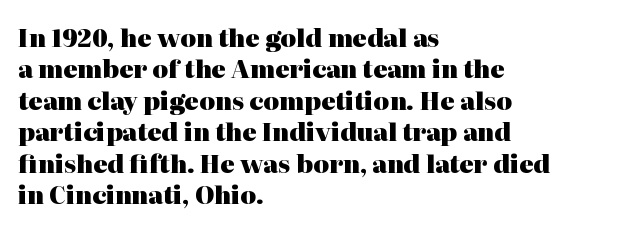
{"italic": "no", "bold": "yes", "underline": "no", "align": "left", "line_spacing": "normal", "line_spacing_ratio": 1.31, "letter_spacing": "normal", "letter_spacing_em": 0.0, "glyph_px": 24}
